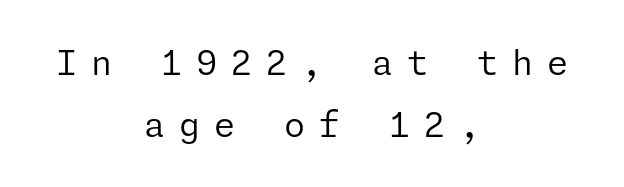
How are the letters spaced? Widely, with obvious added tracking. Stems here are at most as thick as an everyday book face. Serif or sans? Sans — the stroke terminals are bare. Layout note: lines centered. Plain, unruled lines of type.
